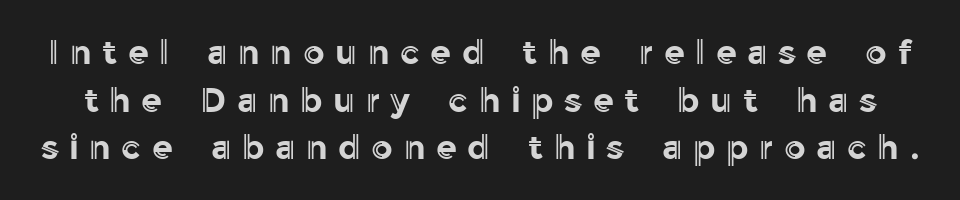
{"italic": "no", "width": "normal", "x_height": "medium", "monospaced": "no", "underline": "no", "line_spacing": "normal", "line_spacing_ratio": 1.4, "letter_spacing": "wide", "letter_spacing_em": 0.31, "glyph_px": 34}
